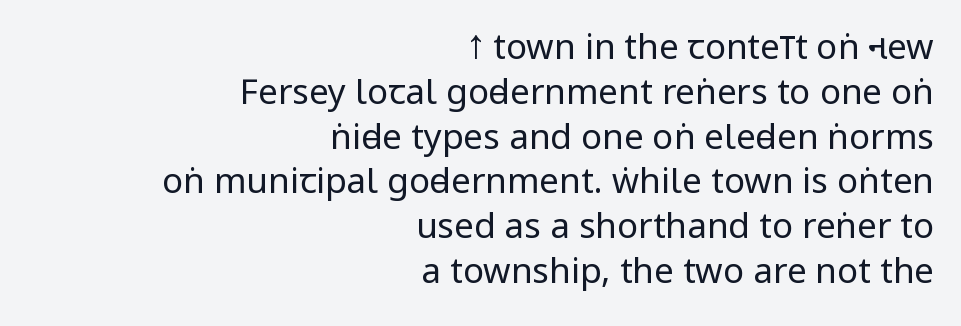
Q: Is the text bold? A: No.
Q: Is the text italic (slanted)? A: No, it is upright.
Q: Is the typeface a serif or a sans-serif typeface? A: Sans-serif.
Q: Is the text underlined? A: No.
Q: How is the paragraph aligned? A: Right-aligned.
Q: Is the spacing between letters normal or unusually wide? A: Normal.
Q: Is the spacing between lines tight, normal or loose? A: Normal.
Q: Width (condensed, normal, or wide)? A: Condensed.
Q: Stroke contrast? A: Low.
Q: x-height? A: Large.
Q: Monospaced? A: No.
